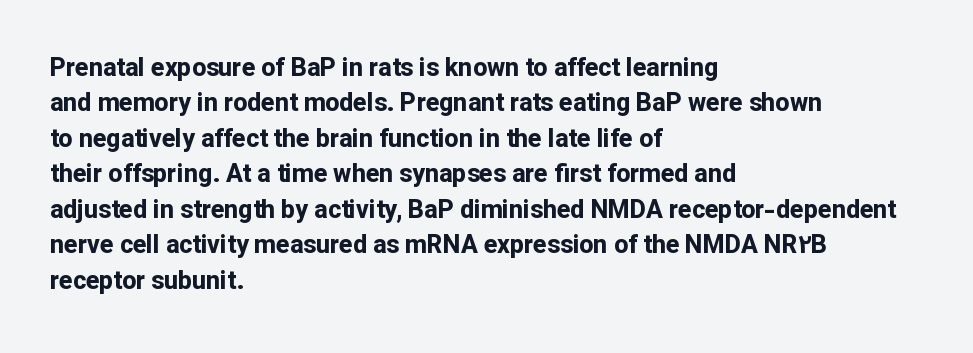
Q: Is the text bold? A: Yes.
Q: Is the text italic (slanted)? A: No, it is upright.
Q: Is the text underlined? A: No.
Q: How is the paragraph aligned? A: Left-aligned.
Q: Is the spacing between letters normal or unusually wide? A: Normal.
Q: Is the spacing between lines tight, normal or loose? A: Normal.
